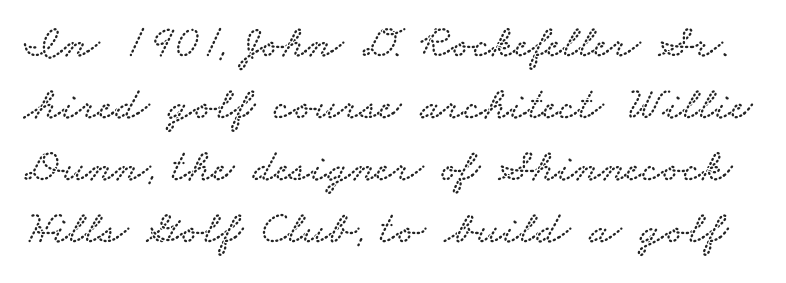
{"serif": "yes", "width": "wide", "stroke_contrast": "low", "x_height": "small", "monospaced": "no", "underline": "no", "line_spacing": "normal", "line_spacing_ratio": 1.32, "letter_spacing": "normal", "letter_spacing_em": 0.0, "glyph_px": 47}
